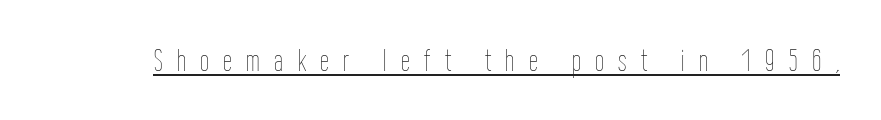
Glyph-to-glyph distance is far greater than everyday printed text. Do the characters align in a grid? No, the font is proportional. Nope, not italic — everything's standing straight. Each line of the rendering has a horizontal stroke beneath the glyphs.
